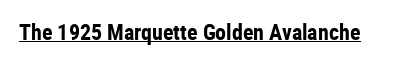
The face used here is rendered with its standard letterfit. These lines were composed using upright roman letters. Strokes here are thick enough to call this a true bold. Is there an underline? Yes — a line sits under the letters.
